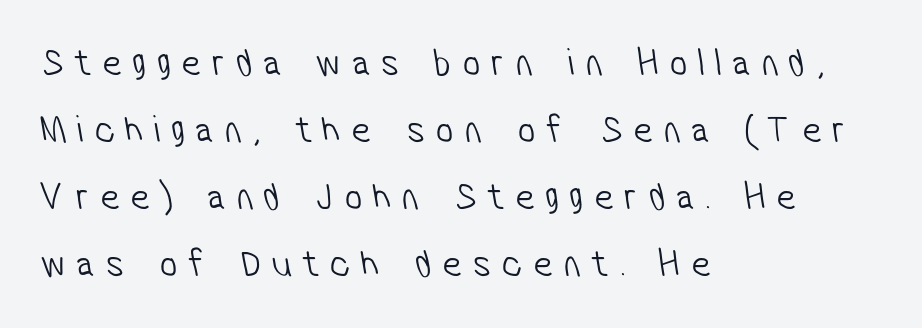
The image shows 39 px light, condensed sans-serif type; set left-aligned, line spacing 1.72x, unusually wide letter spacing (+0.28 em), not underlined; low stroke contrast and a medium x-height.
